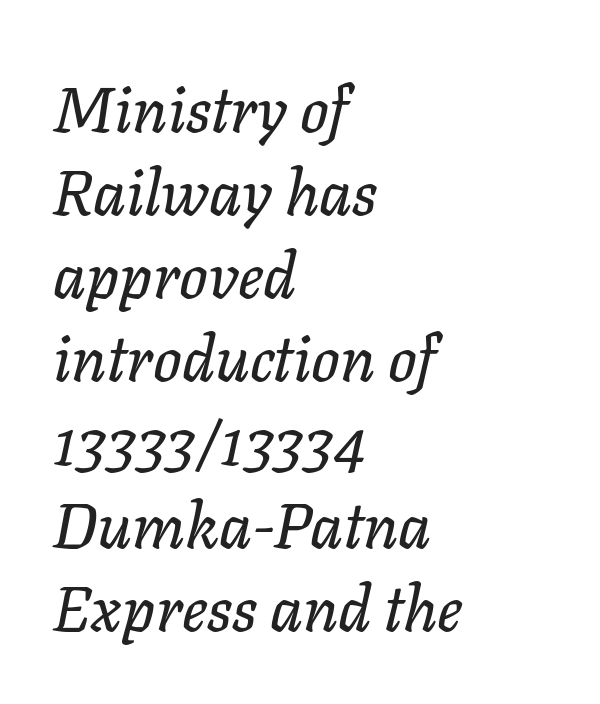
{"italic": "yes", "lean": "right", "slant_degrees": 11, "width": "normal", "stroke_contrast": "low", "x_height": "medium", "monospaced": "no", "underline": "no", "align": "left", "line_spacing": "normal", "line_spacing_ratio": 1.32, "letter_spacing": "normal", "letter_spacing_em": 0.0, "glyph_px": 63}
